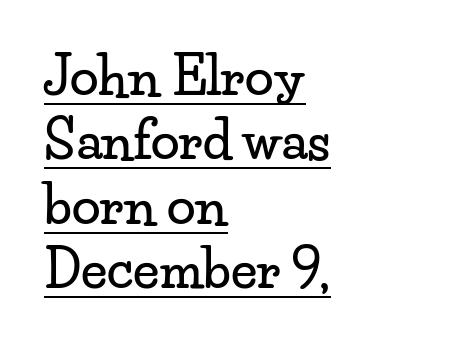
The passage shown is typed in a proportional face where columns would drift. Underlining? Definitely there. Italic? Not at all — the glyphs are vertical. Type style note: has serifs. All the whitespace from short lines collects on the right.
